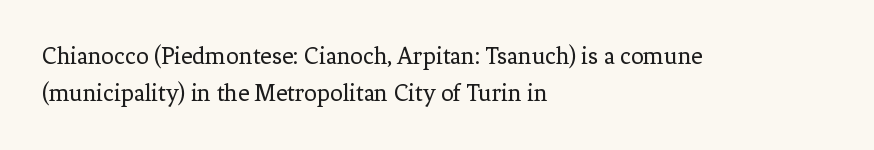
{"italic": "no", "bold": "no", "underline": "no", "align": "left", "line_spacing": "normal", "line_spacing_ratio": 1.49, "letter_spacing": "normal", "letter_spacing_em": 0.0, "glyph_px": 25}
